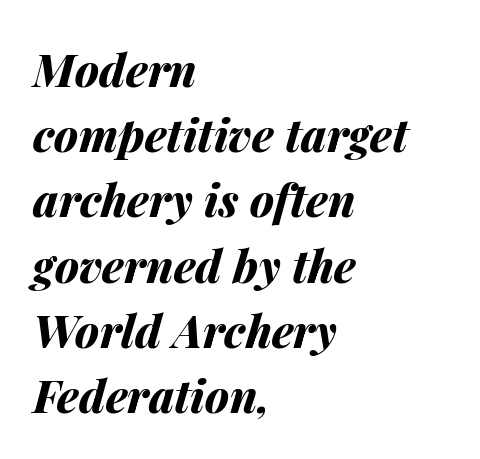
The image shows 45 px bold type, italic (leaning right); set left-aligned, normal line spacing (1.45x), normal letter spacing, not underlined; medium stroke contrast and a medium x-height.
